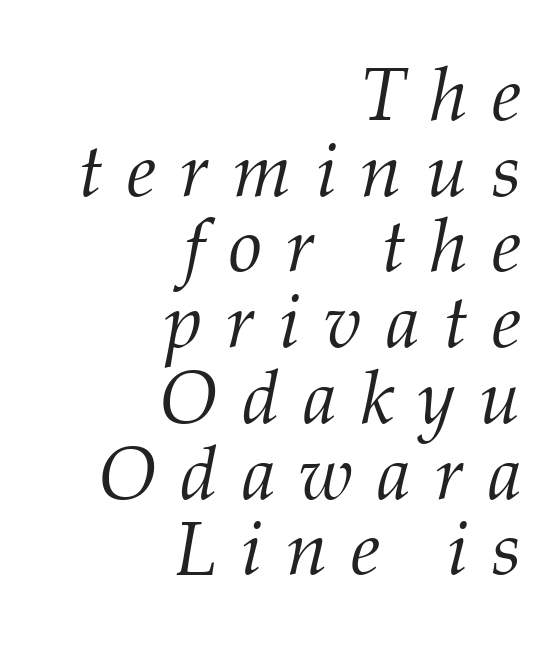
{"serif": "yes", "italic": "yes", "lean": "right", "slant_degrees": 12, "bold": "no", "weight": "light", "width": "normal", "stroke_contrast": "medium", "x_height": "medium", "monospaced": "no", "underline": "no", "align": "right", "line_spacing": "tight", "line_spacing_ratio": 1.01, "letter_spacing": "wide", "letter_spacing_em": 0.32, "glyph_px": 75}
